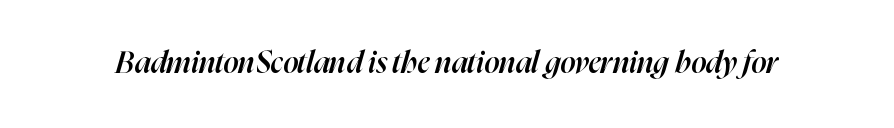
The image shows 30 px semibold type, italic (leaning right); set normal letter spacing, not underlined; high stroke contrast and a medium x-height.
